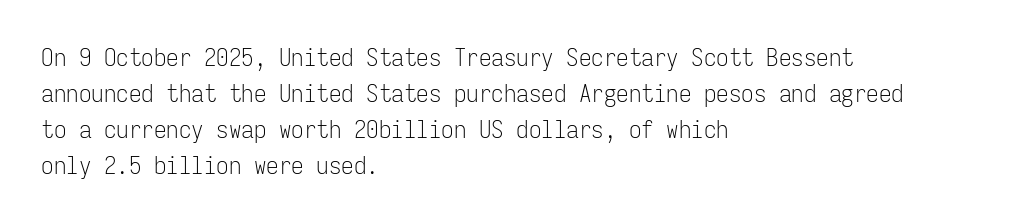
The rendering anchors every line to the left-hand side. Words appear dense and cohesive because spacing is normal. Does the leading feel generous? No, just average. A quiet, ordinary-to-light weight characterises the typeface.
